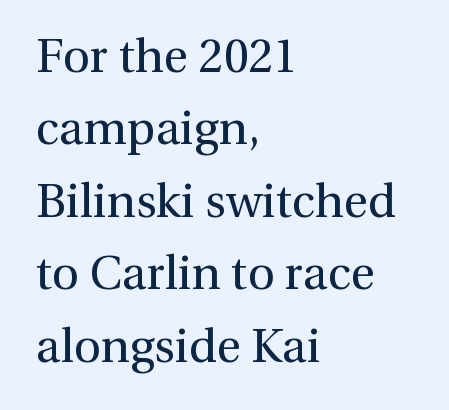
Q: Is the text bold? A: No.
Q: Is the text italic (slanted)? A: No, it is upright.
Q: Is the typeface a serif or a sans-serif typeface? A: Serif.
Q: Is the text underlined? A: No.
Q: How is the paragraph aligned? A: Left-aligned.
Q: Is the spacing between letters normal or unusually wide? A: Normal.
Q: Is the spacing between lines tight, normal or loose? A: Normal.
Q: Width (condensed, normal, or wide)? A: Normal.
Q: x-height? A: Medium.
Q: Monospaced? A: No.
